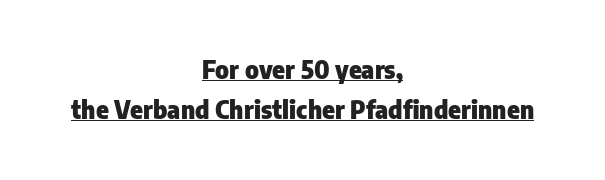
Q: Is the text bold? A: Yes.
Q: Is the text italic (slanted)? A: No, it is upright.
Q: Is the text underlined? A: Yes.
Q: How is the paragraph aligned? A: Centered.
Q: Is the spacing between letters normal or unusually wide? A: Normal.
Q: Is the spacing between lines tight, normal or loose? A: Normal.
